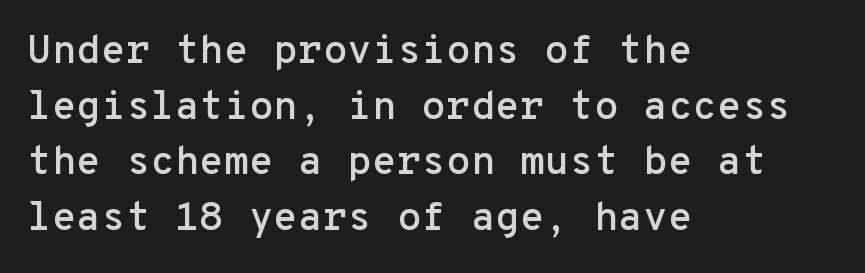
The passage shown is typed in a monospace face where columns stay perfectly aligned. Words float on clear page, feet unadorned. Line beginnings align vertically; line endings do not. How would I describe the line gaps? Plain and ordinary. A typesetter would mark this as roman, not italic.
